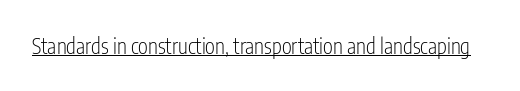
Italic: no, the glyphs are upright roman. You can see a thin bar hugging the bottom of the glyphs. Nothing heavy about these letters — not bold at all. Look at the tracking — it's just the regular setting, nothing added.
